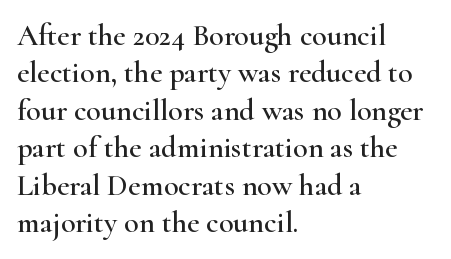
The image shows 30 px wide serif type, upright; set left-aligned, normal line spacing (1.25x), normal letter spacing, not underlined; high stroke contrast and a small x-height.
